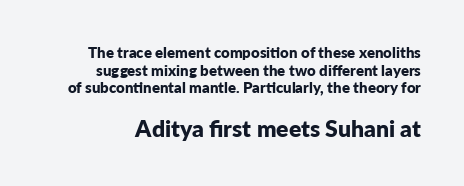
Q: Is the text bold? A: Yes.
Q: Is the text italic (slanted)? A: No, it is upright.
Q: Is the text underlined? A: No.
Q: Is the spacing between letters normal or unusually wide? A: Normal.
Q: Which block of text is set in a larger size, the first (top) or the second (bottom)? A: The second (bottom) one.
